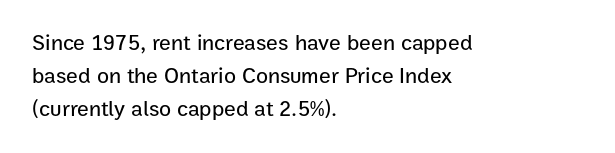
The image shows 22 px text type, upright; set left-aligned, normal line spacing (1.49x), normal letter spacing, not underlined.
